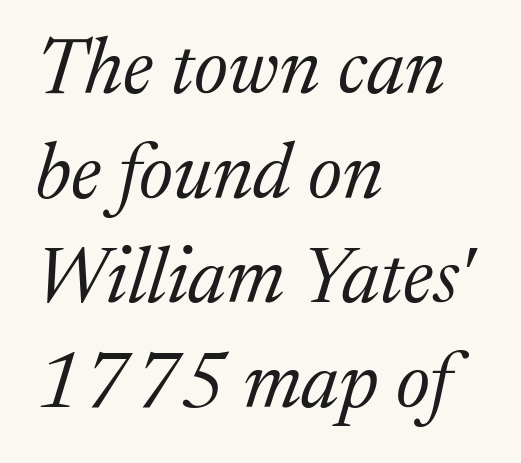
The image shows 78 px regular-weight serif type, italic (leaning right); set left-aligned, normal line spacing (1.34x), normal letter spacing, not underlined; medium stroke contrast and a medium x-height.
